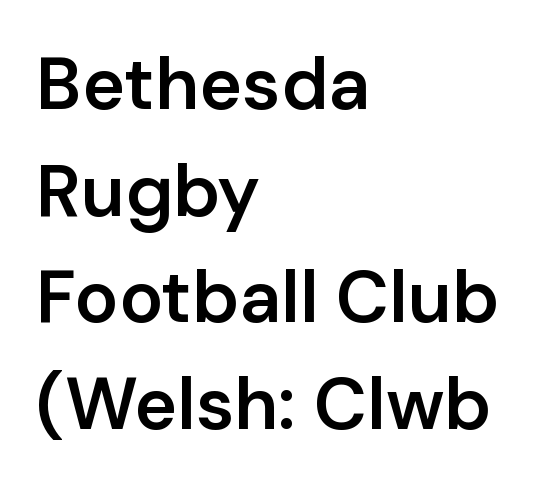
{"serif": "no", "italic": "no", "bold": "semi", "weight": "semibold", "width": "normal", "stroke_contrast": "low", "x_height": "medium", "monospaced": "no", "underline": "no", "align": "left", "line_spacing": "normal", "line_spacing_ratio": 1.46, "letter_spacing": "normal", "letter_spacing_em": 0.0, "glyph_px": 73}
